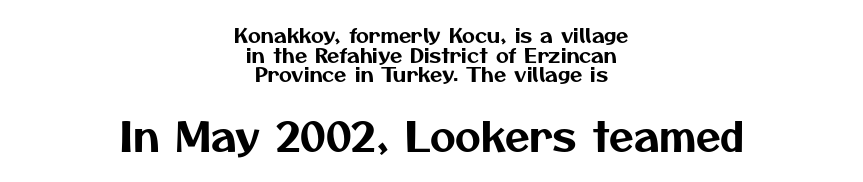
The image shows 40 px sans-serif type; set centered, tight line spacing (0.98x), normal letter spacing, not underlined; the second (bottom) block is 2.0x larger; medium stroke contrast and a medium x-height.
